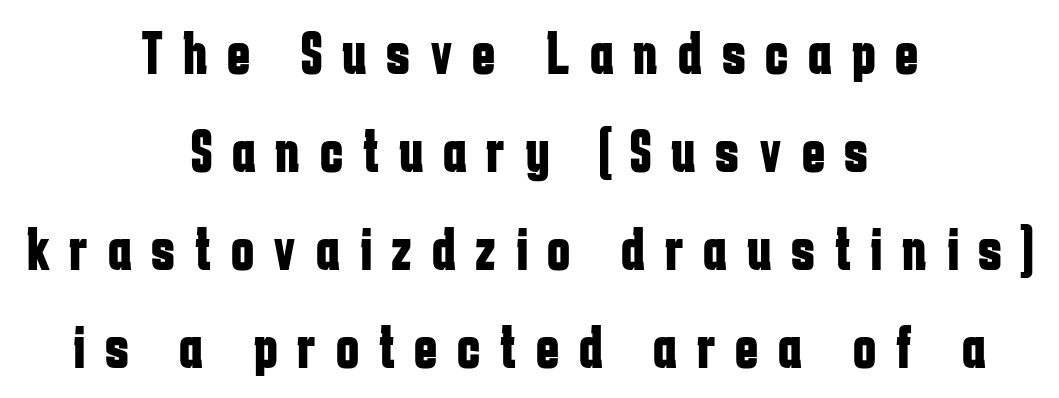
Q: Is the text bold? A: Yes.
Q: Is the text italic (slanted)? A: No, it is upright.
Q: Is the typeface a serif or a sans-serif typeface? A: Sans-serif.
Q: Is the text underlined? A: No.
Q: How is the paragraph aligned? A: Centered.
Q: Is the spacing between letters normal or unusually wide? A: Unusually wide.
Q: Is the spacing between lines tight, normal or loose? A: Normal.
Q: Width (condensed, normal, or wide)? A: Condensed.
Q: Stroke contrast? A: Low.
Q: x-height? A: Medium.
Q: Monospaced? A: No.
